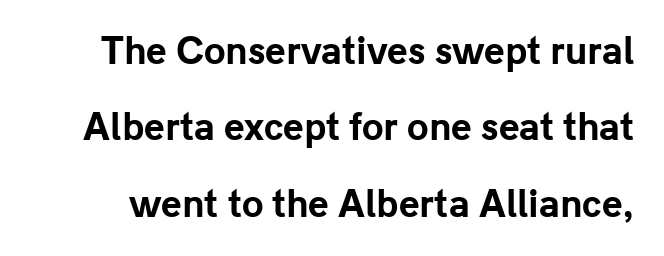
Q: Is the text bold? A: Yes.
Q: Is the text italic (slanted)? A: No, it is upright.
Q: Is the typeface a serif or a sans-serif typeface? A: Sans-serif.
Q: Is the text underlined? A: No.
Q: Is the spacing between letters normal or unusually wide? A: Normal.
Q: Is the spacing between lines tight, normal or loose? A: Loose.
Q: Width (condensed, normal, or wide)? A: Normal.
Q: Stroke contrast? A: Low.
Q: x-height? A: Medium.
Q: Monospaced? A: No.
